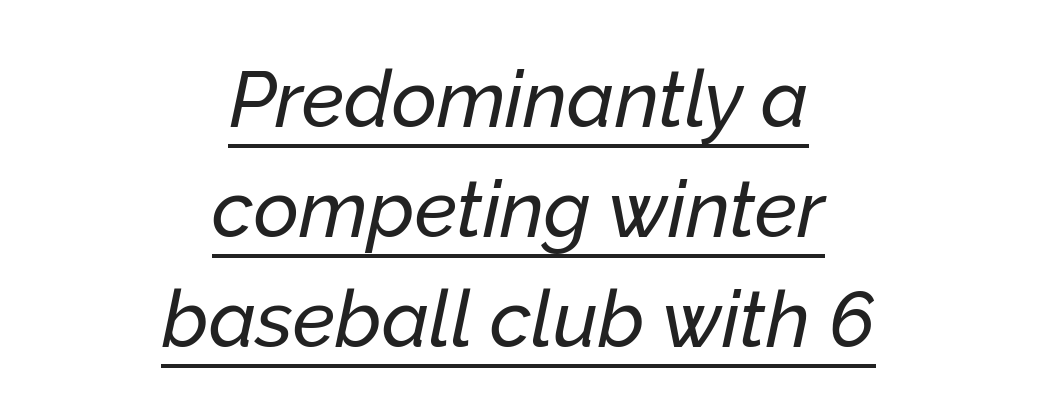
{"italic": "yes", "lean": "right", "slant_degrees": 12, "width": "normal", "stroke_contrast": "low", "x_height": "medium", "monospaced": "no", "underline": "yes", "align": "center", "line_spacing": "normal", "line_spacing_ratio": 1.41, "letter_spacing": "normal", "letter_spacing_em": 0.0, "glyph_px": 78}
